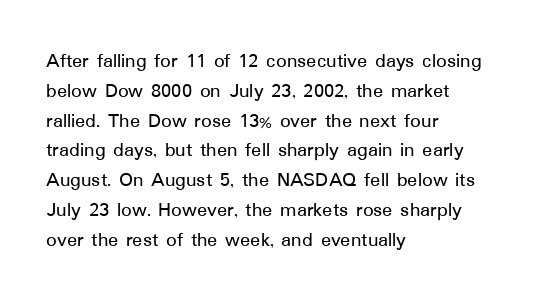
Q: Is the text italic (slanted)? A: No, it is upright.
Q: Is the text underlined? A: No.
Q: How is the paragraph aligned? A: Left-aligned.
Q: Is the spacing between letters normal or unusually wide? A: Normal.
Q: Is the spacing between lines tight, normal or loose? A: Normal.
